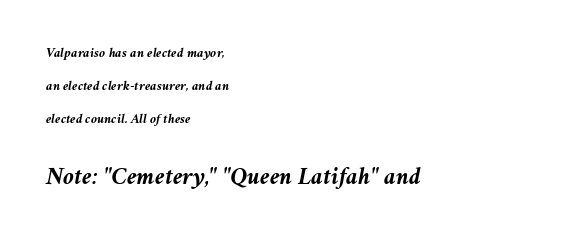
Q: Is the text bold? A: Yes.
Q: Is the text italic (slanted)? A: Yes, it leans right by about 11 degrees.
Q: Is the text underlined? A: No.
Q: How is the paragraph aligned? A: Left-aligned.
Q: Is the spacing between letters normal or unusually wide? A: Normal.
Q: Is the spacing between lines tight, normal or loose? A: Loose.
Q: Which block of text is set in a larger size, the first (top) or the second (bottom)? A: The second (bottom) one.
